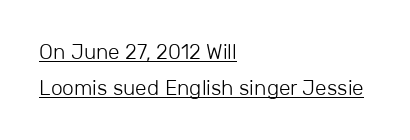
Q: Is the text bold? A: No.
Q: Is the text italic (slanted)? A: No, it is upright.
Q: Is the text underlined? A: Yes.
Q: How is the paragraph aligned? A: Left-aligned.
Q: Is the spacing between letters normal or unusually wide? A: Normal.
